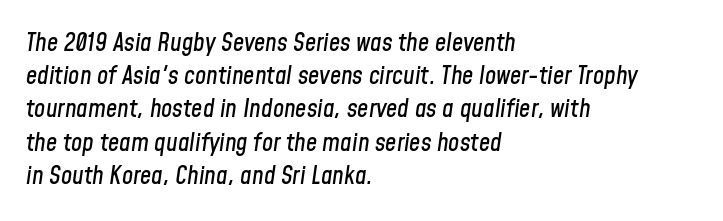
The lines in this sample share a left origin and differ only in where they stop. Letters rest on an invisible, unmarked baseline. A normal amount of white space separates one row of letters from the next. The passage shown leans; its letterforms are oblique. Nothing unusual about the tracking: characters are spaced as the font intends.
